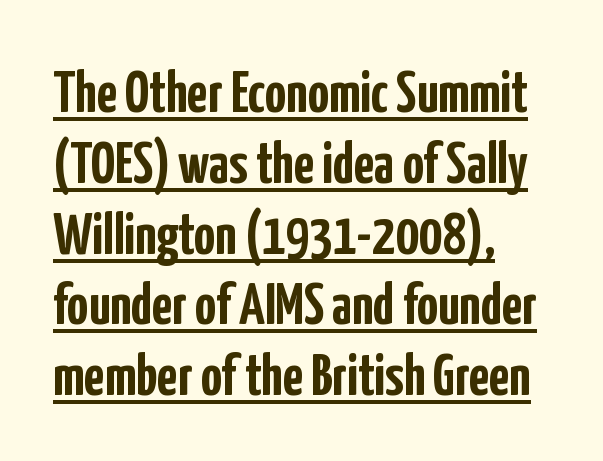
Q: Is the text bold? A: Yes.
Q: Is the text italic (slanted)? A: No, it is upright.
Q: Is the typeface a serif or a sans-serif typeface? A: Sans-serif.
Q: Is the text underlined? A: Yes.
Q: How is the paragraph aligned? A: Left-aligned.
Q: Is the spacing between letters normal or unusually wide? A: Normal.
Q: Width (condensed, normal, or wide)? A: Condensed.
Q: Stroke contrast? A: Low.
Q: x-height? A: Medium.
Q: Monospaced? A: No.
